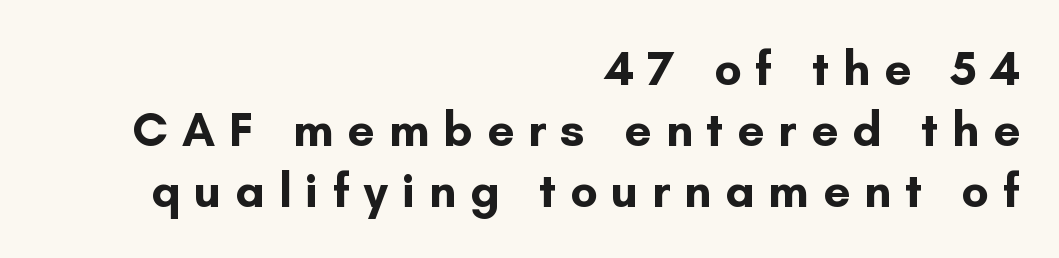
Q: Is the text bold? A: Yes.
Q: Is the text italic (slanted)? A: No, it is upright.
Q: Is the typeface a serif or a sans-serif typeface? A: Sans-serif.
Q: Is the text underlined? A: No.
Q: How is the paragraph aligned? A: Right-aligned.
Q: Is the spacing between letters normal or unusually wide? A: Unusually wide.
Q: Is the spacing between lines tight, normal or loose? A: Normal.
Q: Width (condensed, normal, or wide)? A: Normal.
Q: Stroke contrast? A: Low.
Q: x-height? A: Small.
Q: Monospaced? A: No.
